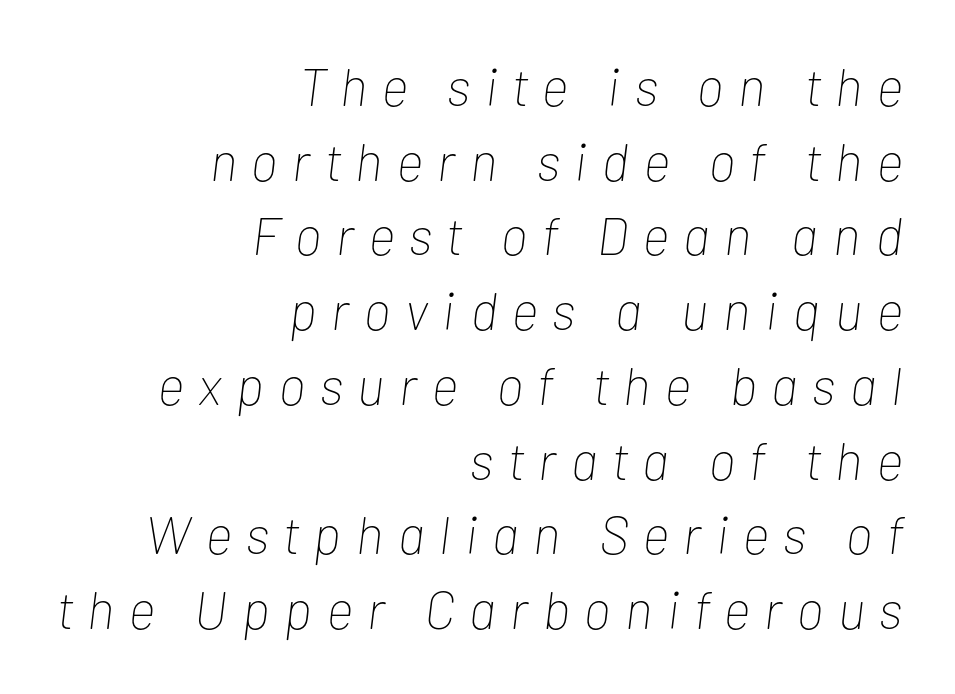
Q: Is the text bold? A: No.
Q: Is the text italic (slanted)? A: Yes, it leans right by about 7 degrees.
Q: Is the text underlined? A: No.
Q: How is the paragraph aligned? A: Right-aligned.
Q: Is the spacing between letters normal or unusually wide? A: Unusually wide.
Q: Is the spacing between lines tight, normal or loose? A: Normal.
Q: Width (condensed, normal, or wide)? A: Condensed.
Q: Stroke contrast? A: Low.
Q: x-height? A: Medium.
Q: Monospaced? A: No.
